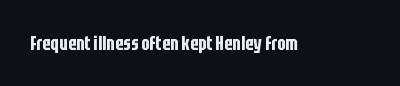
Q: Is the text italic (slanted)? A: No, it is upright.
Q: Is the text underlined? A: No.
Q: Is the spacing between letters normal or unusually wide? A: Normal.
